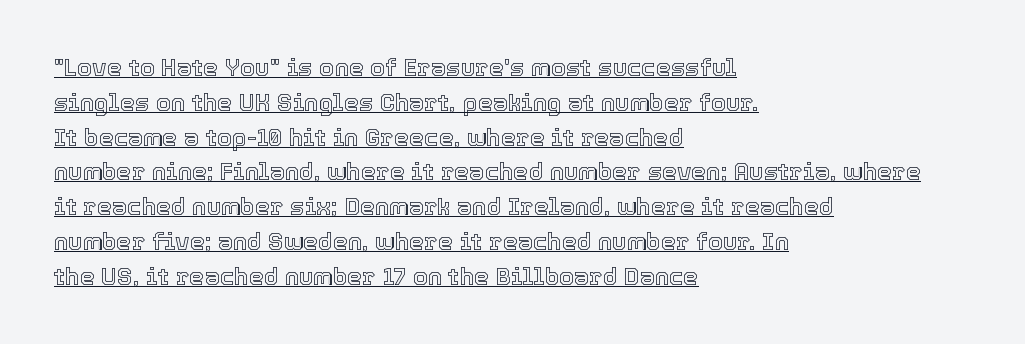
Q: Is the text italic (slanted)? A: No, it is upright.
Q: Is the text underlined? A: Yes.
Q: How is the paragraph aligned? A: Left-aligned.
Q: Is the spacing between letters normal or unusually wide? A: Normal.
Q: Is the spacing between lines tight, normal or loose? A: Normal.
